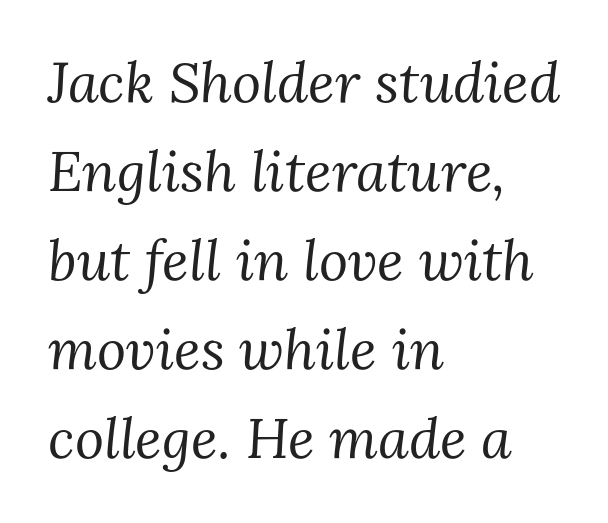
The image shows 56 px regular-weight serif type, italic (leaning right); set left-aligned, normal line spacing (1.59x), normal letter spacing, not underlined; medium stroke contrast and a medium x-height.
